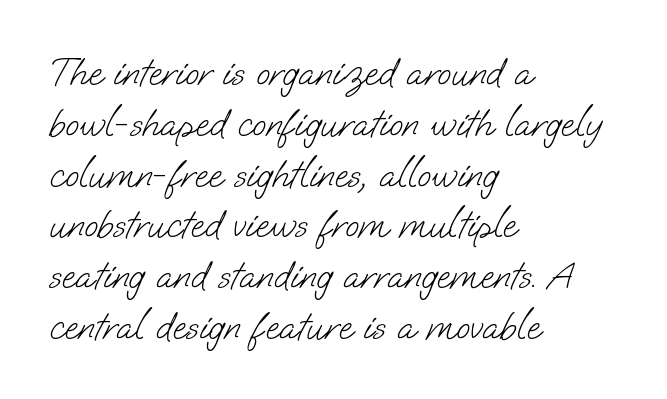
The horizontal fit of the characters is conventional and even. The passage shown is typeset with a sans-serif family. Heft: none added — not bold. Vertical spacing — default. Here the designer chose a conventional face with non-uniform glyph widths. The glyphs are unaccompanied by any horizontal stroke below them.
